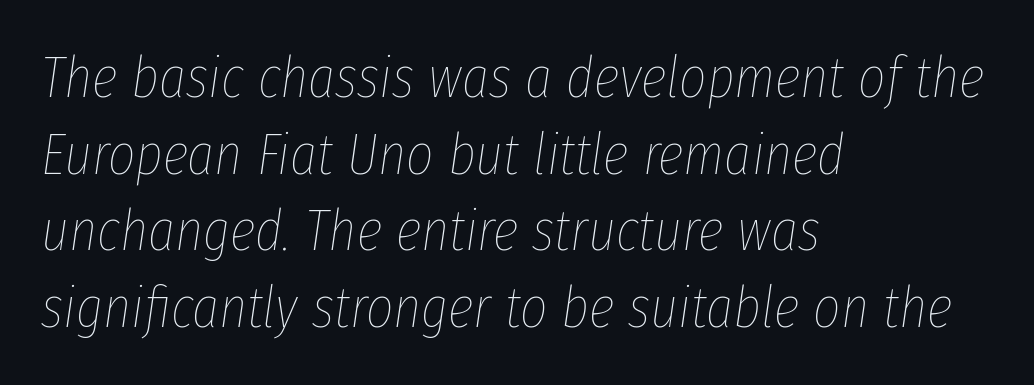
The image shows 59 px thin, condensed type, italic (leaning right); set left-aligned, normal line spacing (1.3x), normal letter spacing, not underlined; low stroke contrast and a medium x-height.
